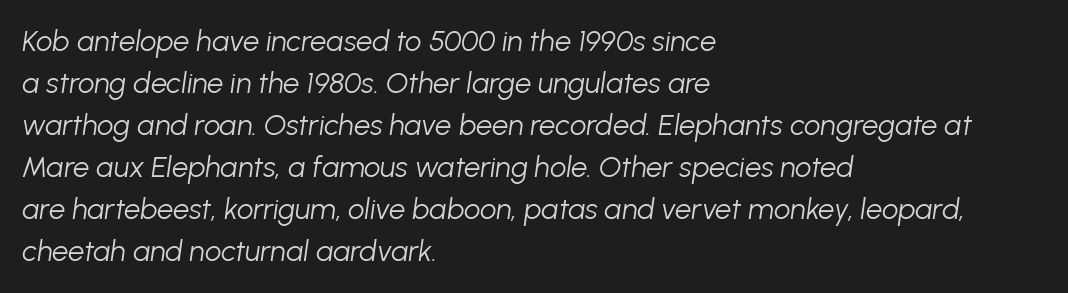
The image shows 29 px light type, italic (leaning right); set left-aligned, normal line spacing (1.45x), normal letter spacing, not underlined; low stroke contrast and a medium x-height.
